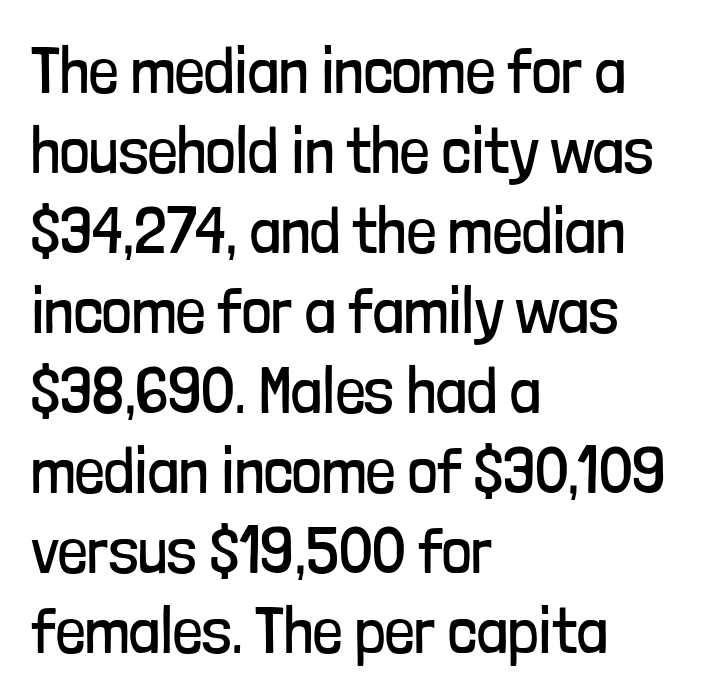
{"serif": "no", "italic": "no", "bold": "no", "weight": "regular", "width": "condensed", "stroke_contrast": "low", "x_height": "medium", "monospaced": "no", "underline": "no", "align": "left", "line_spacing_ratio": 1.23, "letter_spacing": "normal", "letter_spacing_em": 0.0, "glyph_px": 65}
